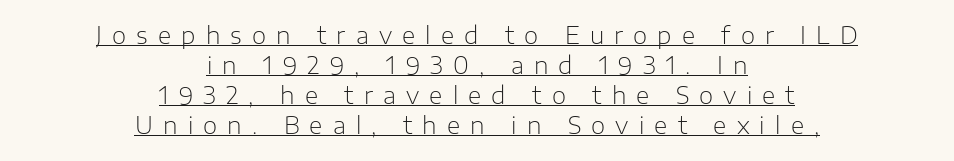
{"italic": "no", "bold": "no", "underline": "yes", "align": "center", "line_spacing": "normal", "line_spacing_ratio": 1.31, "letter_spacing": "wide", "letter_spacing_em": 0.44, "glyph_px": 23}
